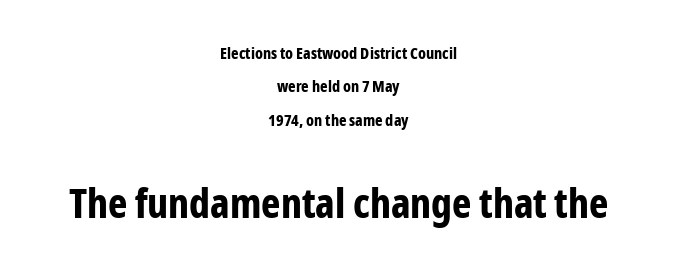
{"serif": "no", "italic": "no", "bold": "yes", "weight": "bold", "width": "condensed", "stroke_contrast": "low", "x_height": "medium", "monospaced": "no", "underline": "no", "align": "center", "line_spacing": "loose", "line_spacing_ratio": 2.09, "letter_spacing": "normal", "letter_spacing_em": 0.0, "larger_block": "second", "size_ratio": 2.56, "glyph_px": 41}
